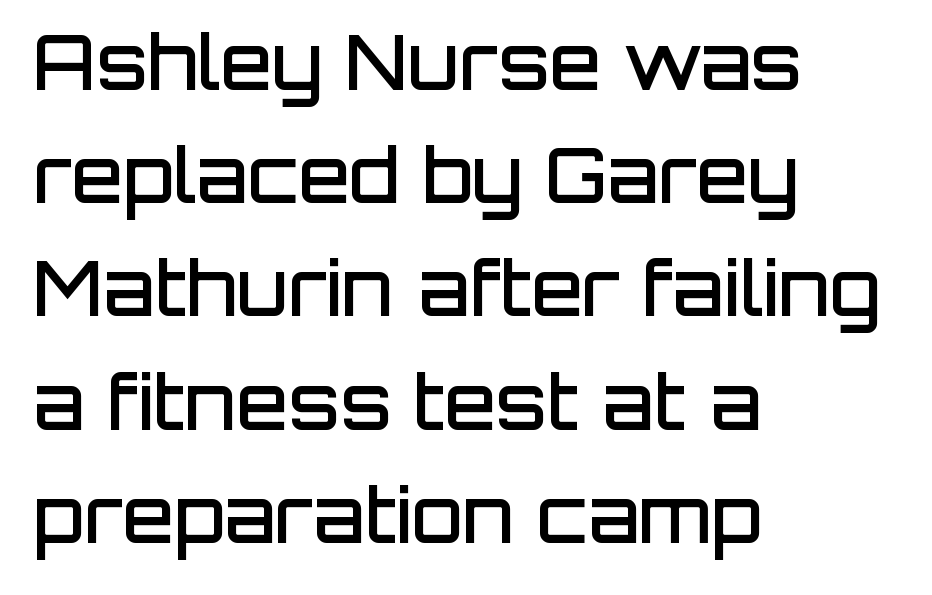
{"serif": "no", "italic": "no", "bold": "semi", "weight": "semibold", "width": "normal", "stroke_contrast": "low", "x_height": "large", "monospaced": "no", "underline": "no", "align": "left", "line_spacing": "normal", "line_spacing_ratio": 1.51, "letter_spacing": "normal", "letter_spacing_em": 0.0, "glyph_px": 75}
